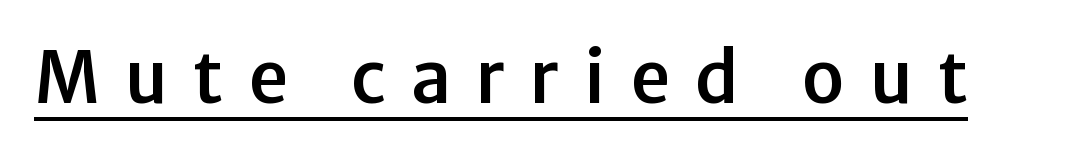
In terms of letterspacing, this is a distinctly airy, spread setting. The characters display no serif detailing; their extremities are plain. No italicization has been applied; the sample stays upright. A typesetter would call this proportional, since set widths differ per character. A typographer would call this underscored text.
